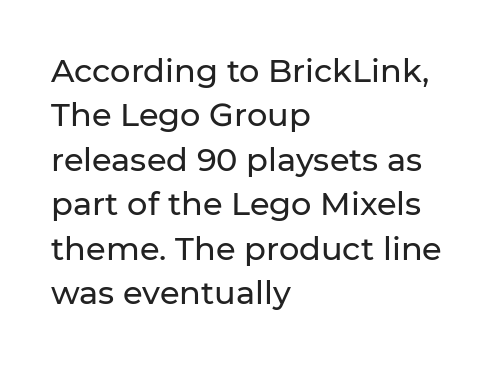
The image shows 32 px sans-serif type, upright; set left-aligned, normal line spacing (1.39x), normal letter spacing, not underlined; low stroke contrast and a medium x-height.
